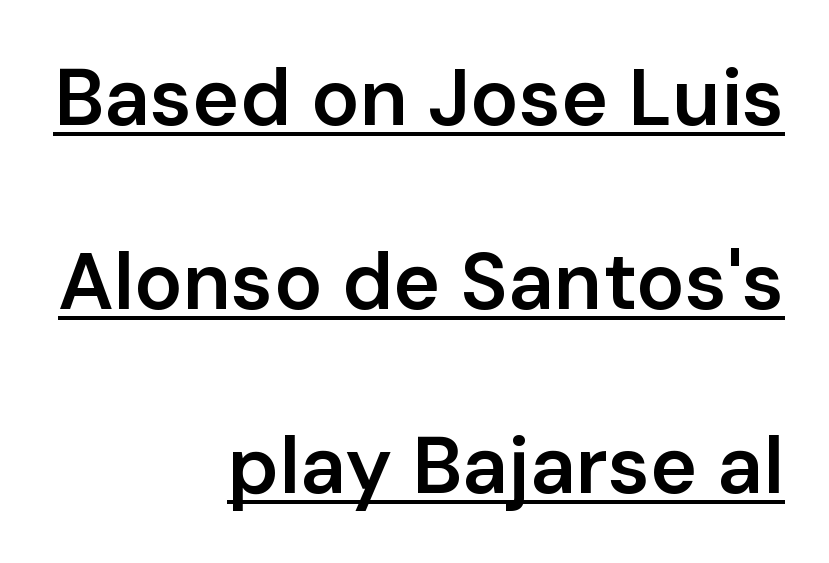
Q: Is the text bold? A: Semi-bold.
Q: Is the text italic (slanted)? A: No, it is upright.
Q: Is the typeface a serif or a sans-serif typeface? A: Sans-serif.
Q: Is the text underlined? A: Yes.
Q: How is the paragraph aligned? A: Right-aligned.
Q: Is the spacing between letters normal or unusually wide? A: Normal.
Q: Is the spacing between lines tight, normal or loose? A: Loose.
Q: Width (condensed, normal, or wide)? A: Normal.
Q: Stroke contrast? A: Low.
Q: x-height? A: Medium.
Q: Monospaced? A: No.
